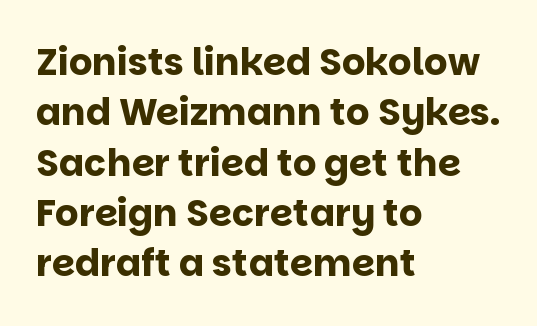
The characters display no serif detailing; their extremities are plain. Teacher's note: observe the even left margin — that is flush-left alignment. The letters advance in unequal steps, a hallmark of proportional type. Whoever set this chose a conventional vertical rhythm.
